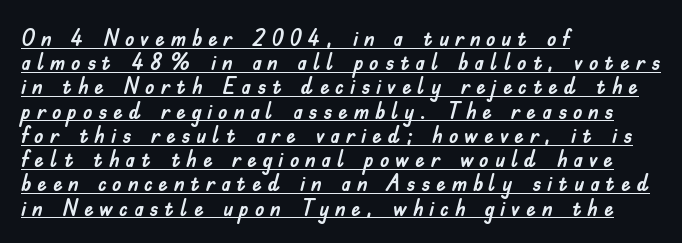
The rendering inserts visible extra space after every character. Whoever set this chose condensed vertical rhythm over breathing room. Somebody hit Ctrl+U on this one — the words are underlined. One-word summary of the alignment: left.
